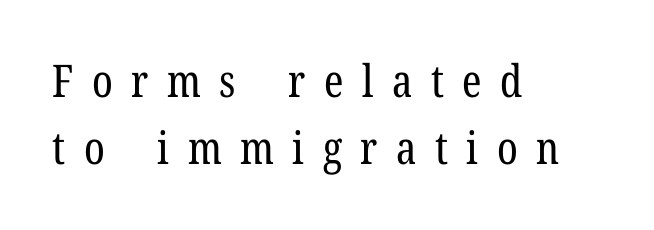
{"serif": "yes", "italic": "no", "bold": "no", "weight": "regular", "width": "condensed", "stroke_contrast": "low", "x_height": "medium", "monospaced": "no", "underline": "no", "align": "left", "line_spacing": "normal", "line_spacing_ratio": 1.48, "letter_spacing": "wide", "letter_spacing_em": 0.41, "glyph_px": 45}
